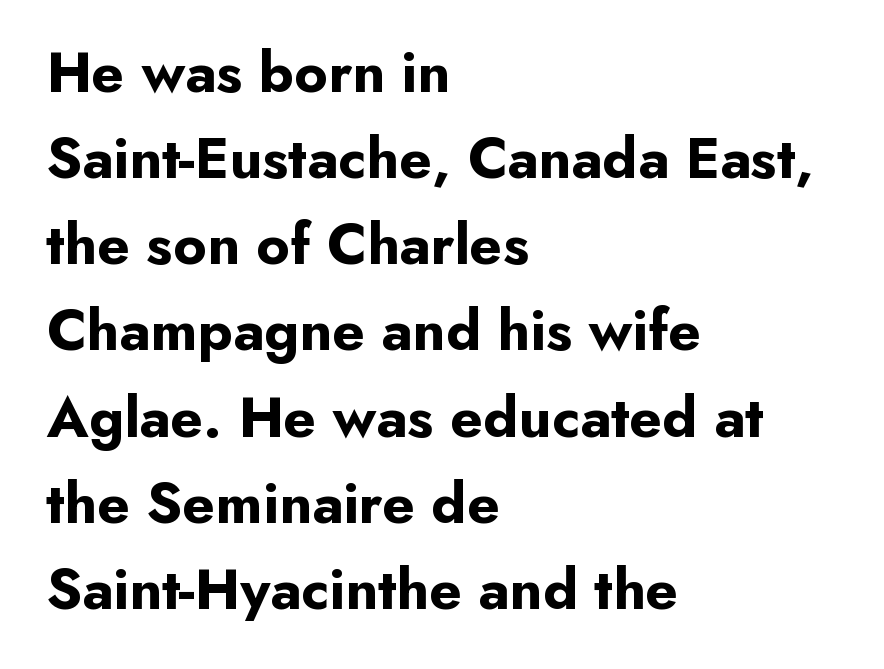
Words float on clear page, feet unadorned. The passage shown is emphatically bold. Short note: letters normally spaced. Whoever set this chose a conventional vertical rhythm. This rendering employs a face without finishing strokes, i.e., a sans-serif. The lettering stays uniformly vertical, giving the passage a roman look.
